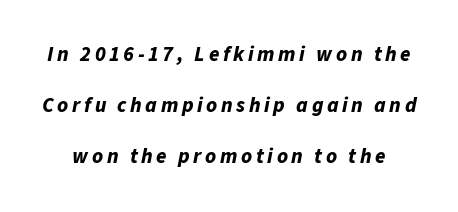
The image shows 21 px bold type, italic (leaning right); set loose line spacing (2.44x), not underlined.
